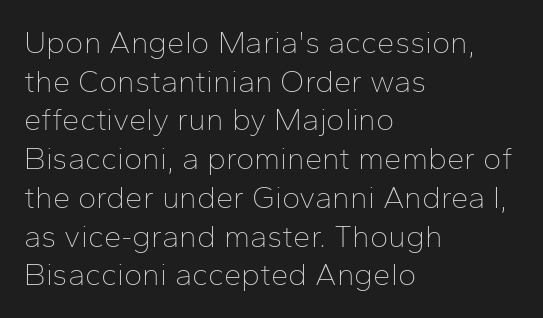
The image shows 31 px thin sans-serif type, upright; set left-aligned, normal line spacing (1.25x), normal letter spacing, not underlined; low stroke contrast and a medium x-height.
